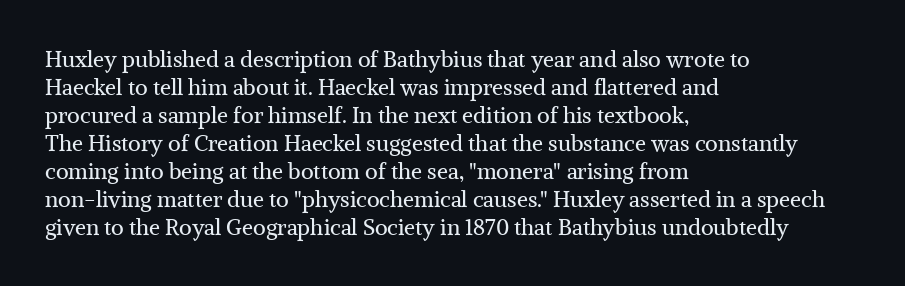
No extra ink here — the face is not bold. Students, observe: this is what conventionally led text looks like. Visually the block forms a straight wall on the left and a jagged coastline on the right. Clear beneath every line of the passage.
